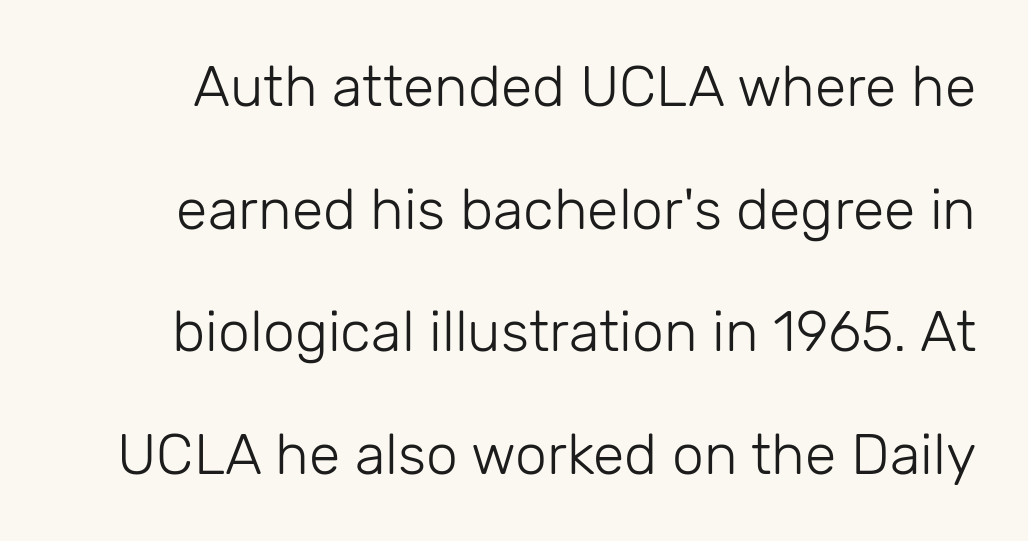
Stroke mass is kept to a normal reading level or below. No word sits above an underline. Tracking value appears to be zero — textbook default spacing. What's the leading like? Stretched, with rows far apart. Grotesque or geometric, the face here clearly has no serifs. This is the regular roman posture of the typeface.
